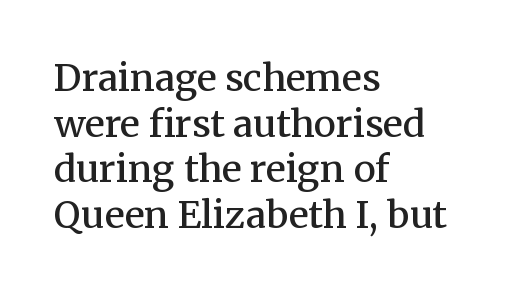
{"serif": "yes", "italic": "no", "bold": "semi", "weight": "semibold", "width": "normal", "stroke_contrast": "medium", "x_height": "medium", "monospaced": "no", "underline": "no", "align": "left", "line_spacing_ratio": 1.23, "letter_spacing": "normal", "letter_spacing_em": 0.0, "glyph_px": 37}
